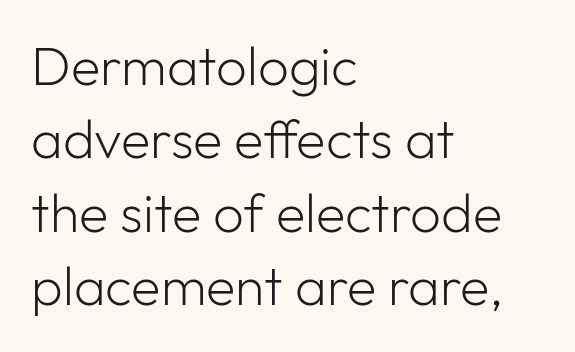
Each letter keeps its own natural width here, so spacing adapts to shape. Short and long lines alike share a common starting point at left. The tracking reads as untouched default to a designer's eye. These lines are composed in type without serifs.
